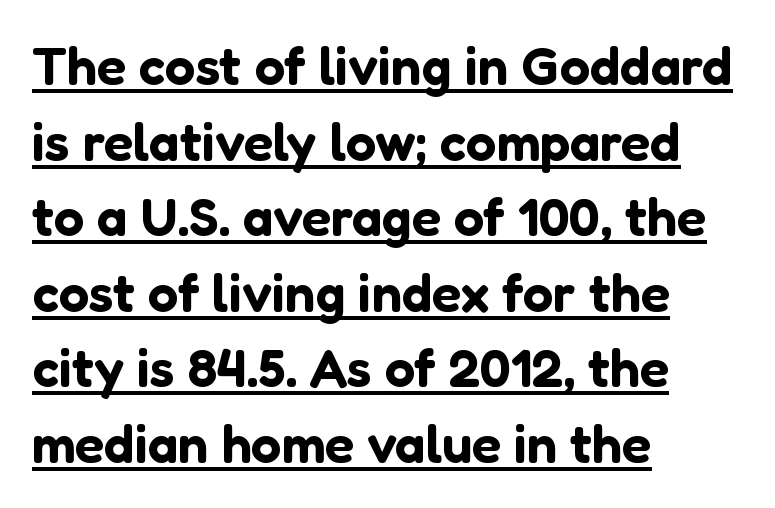
The image shows 54 px sans-serif type, upright; set left-aligned, normal line spacing (1.4x), normal letter spacing, underlined; low stroke contrast and a medium x-height.
